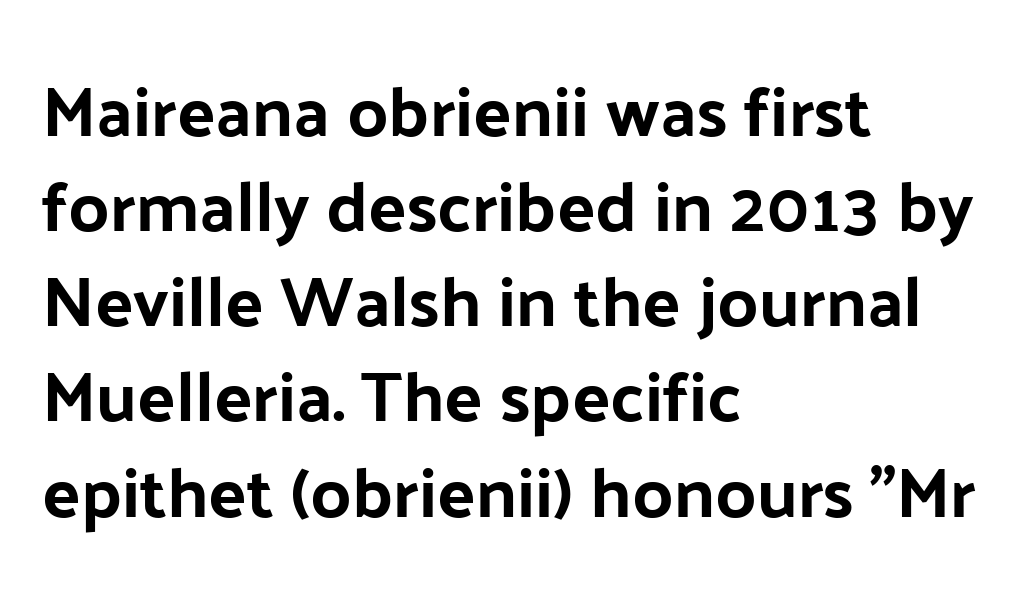
{"serif": "no", "italic": "no", "width": "normal", "stroke_contrast": "low", "x_height": "medium", "monospaced": "no", "underline": "no", "align": "left", "line_spacing": "normal", "line_spacing_ratio": 1.34, "letter_spacing": "normal", "letter_spacing_em": 0.0, "glyph_px": 71}
